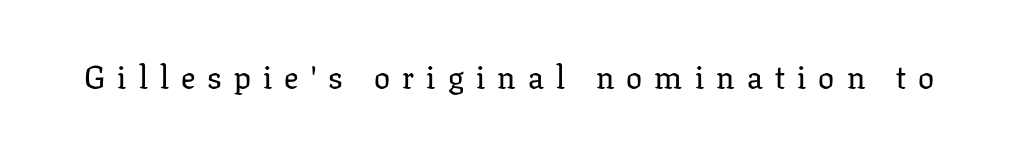
Q: Is the text italic (slanted)? A: No, it is upright.
Q: Is the typeface a serif or a sans-serif typeface? A: Serif.
Q: Is the text underlined? A: No.
Q: Is the spacing between letters normal or unusually wide? A: Unusually wide.
Q: Width (condensed, normal, or wide)? A: Normal.
Q: Stroke contrast? A: Low.
Q: x-height? A: Medium.
Q: Monospaced? A: No.
